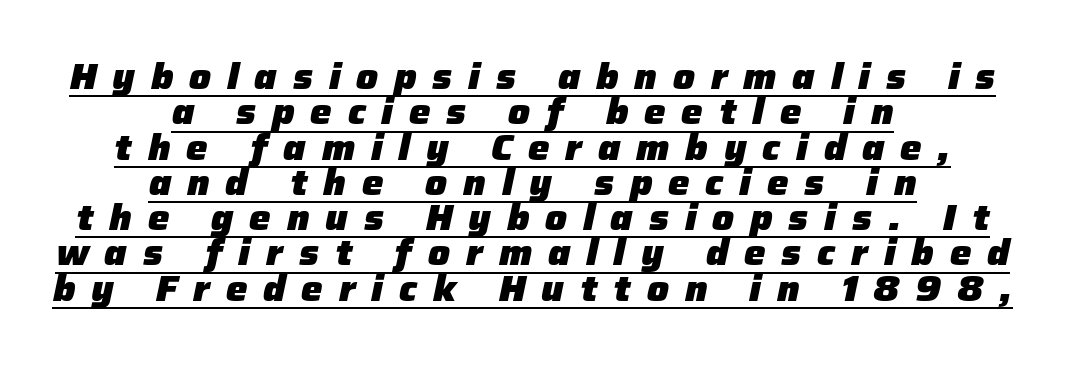
{"italic": "yes", "lean": "right", "slant_degrees": 12, "bold": "yes", "weight": "heavy", "width": "normal", "stroke_contrast": "low", "x_height": "medium", "monospaced": "no", "underline": "yes", "align": "center", "line_spacing": "tight", "line_spacing_ratio": 0.98, "letter_spacing": "wide", "letter_spacing_em": 0.44, "glyph_px": 36}
